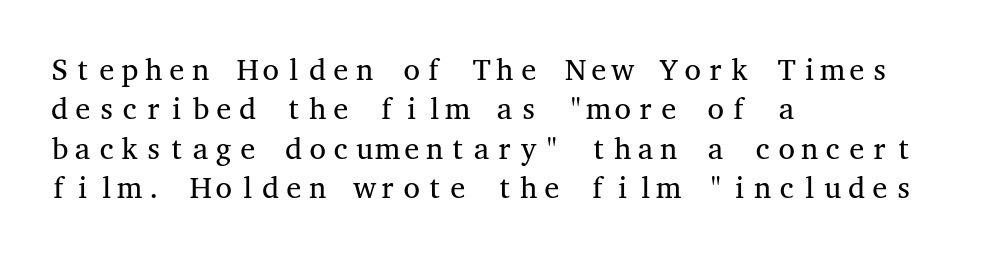
{"serif": "yes", "italic": "no", "bold": "no", "weight": "regular", "width": "wide", "stroke_contrast": "medium", "x_height": "medium", "monospaced": "yes", "underline": "no", "align": "left", "line_spacing": "normal", "line_spacing_ratio": 1.31, "letter_spacing": "normal", "letter_spacing_em": 0.0, "glyph_px": 30}
